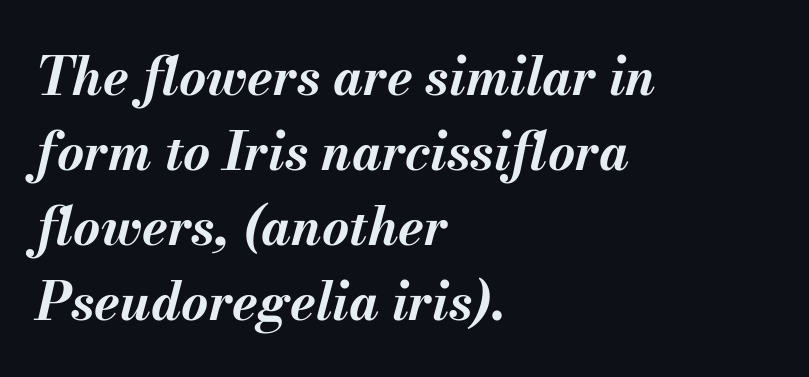
Q: Is the text bold? A: Yes.
Q: Is the text italic (slanted)? A: Yes, it leans right by about 13 degrees.
Q: Is the text underlined? A: No.
Q: How is the paragraph aligned? A: Left-aligned.
Q: Is the spacing between letters normal or unusually wide? A: Normal.
Q: Is the spacing between lines tight, normal or loose? A: Normal.
Q: Width (condensed, normal, or wide)? A: Normal.
Q: Stroke contrast? A: Medium.
Q: x-height? A: Small.
Q: Monospaced? A: No.
